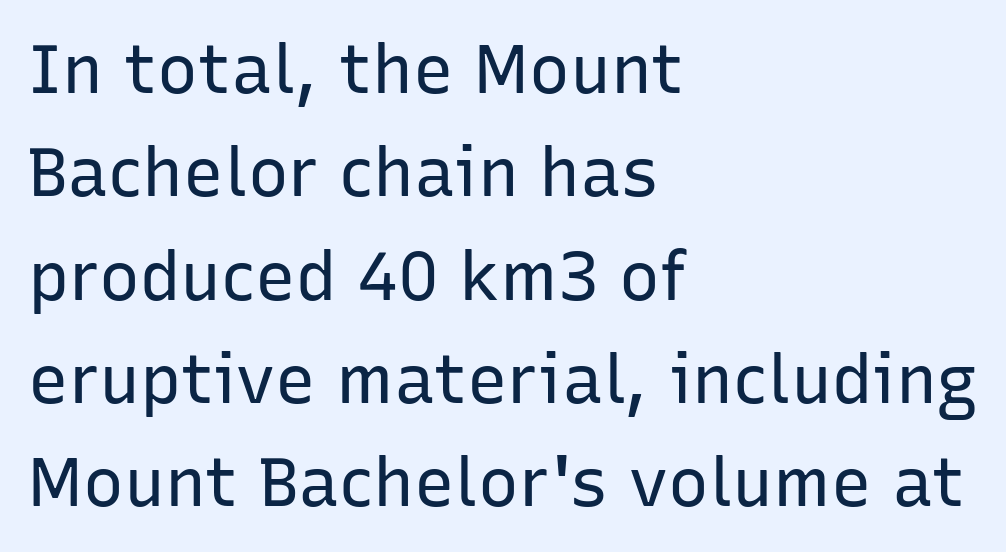
The image shows 68 px regular-weight sans-serif type, upright; set left-aligned, normal line spacing (1.52x), normal letter spacing, not underlined; low stroke contrast and a medium x-height.
